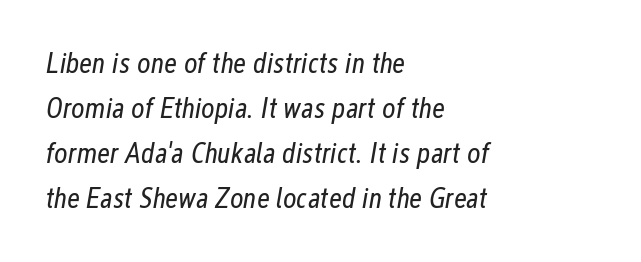
Q: Is the text bold? A: No.
Q: Is the text italic (slanted)? A: Yes, it leans right by about 12 degrees.
Q: Is the text underlined? A: No.
Q: How is the paragraph aligned? A: Left-aligned.
Q: Is the spacing between letters normal or unusually wide? A: Normal.
Q: Is the spacing between lines tight, normal or loose? A: Normal.
Q: Width (condensed, normal, or wide)? A: Condensed.
Q: Stroke contrast? A: Low.
Q: x-height? A: Medium.
Q: Monospaced? A: No.
